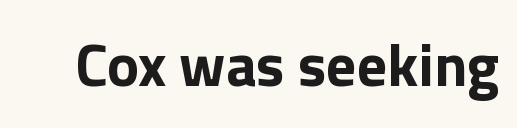
Q: Is the text bold? A: Yes.
Q: Is the text italic (slanted)? A: No, it is upright.
Q: Is the typeface a serif or a sans-serif typeface? A: Sans-serif.
Q: Is the text underlined? A: No.
Q: Is the spacing between letters normal or unusually wide? A: Normal.
Q: Width (condensed, normal, or wide)? A: Normal.
Q: Stroke contrast? A: Low.
Q: x-height? A: Medium.
Q: Monospaced? A: No.
